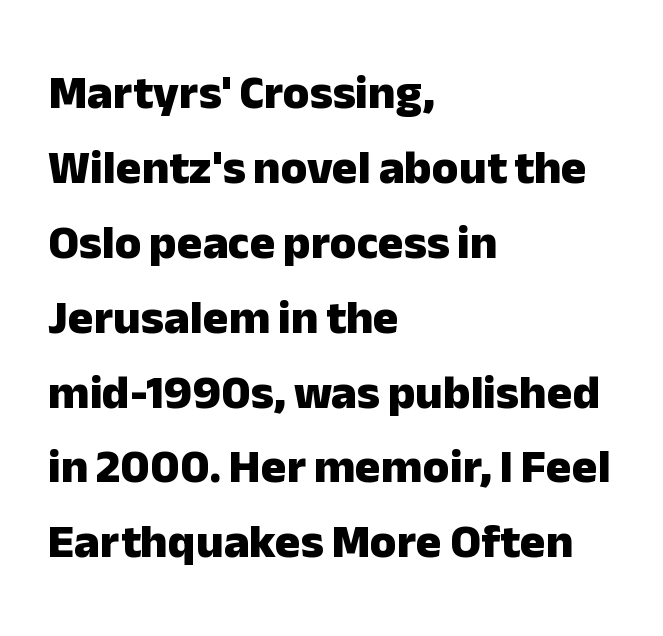
Students, note that the glyphs here touch the page at normal intervals. The baseline area is clear. Posture: straight, roman, zero tilt. Character widths vary here, with narrow letters taking less room than wide ones.
